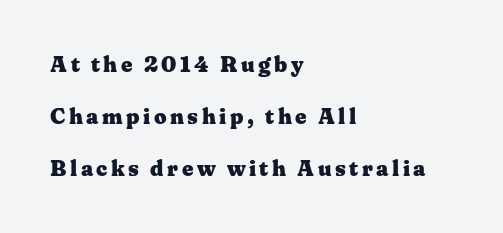
Q: Is the text bold? A: Yes.
Q: Is the text italic (slanted)? A: No, it is upright.
Q: Is the text underlined? A: No.
Q: How is the paragraph aligned? A: Left-aligned.
Q: Is the spacing between lines tight, normal or loose? A: Loose.
